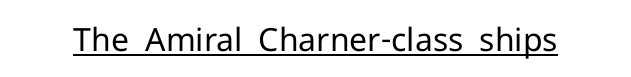
The image shows 32 px regular-weight sans-serif type, upright; set normal letter spacing, underlined; low stroke contrast and a medium x-height.
